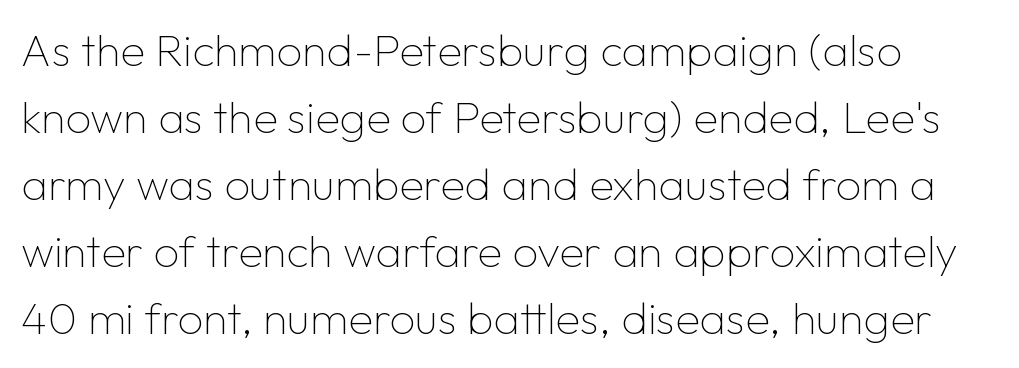
The image shows 45 px thin sans-serif type, upright; set normal line spacing (1.49x), normal letter spacing, not underlined; low stroke contrast and a medium x-height.
